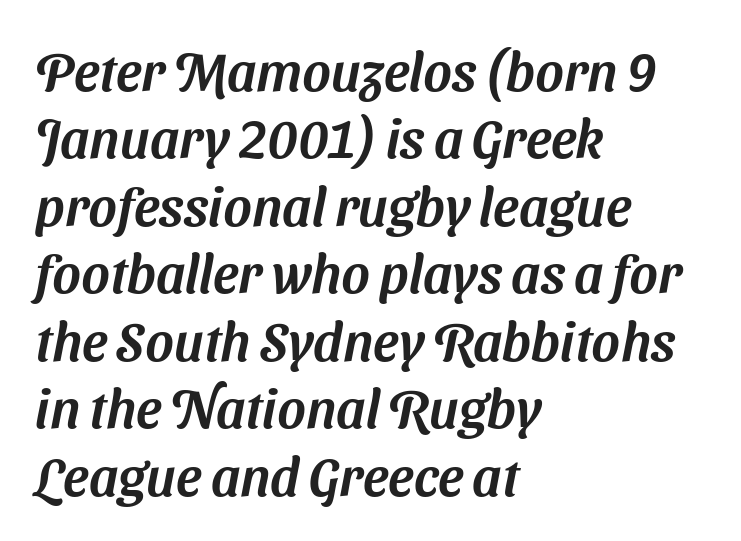
Each letter keeps its own natural width here, so spacing adapts to shape. Grotesque or geometric, the face here clearly has no serifs. In CSS terms this would be text-align: left. The letterforms sit shoulder to shoulder at normal distance.
